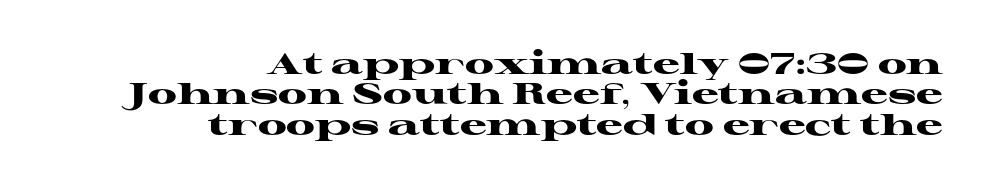
{"serif": "yes", "italic": "no", "bold": "yes", "weight": "heavy", "width": "wide", "stroke_contrast": "high", "x_height": "medium", "monospaced": "no", "underline": "no", "align": "right", "line_spacing": "tight", "line_spacing_ratio": 1.01, "letter_spacing": "normal", "letter_spacing_em": 0.0, "glyph_px": 30}
